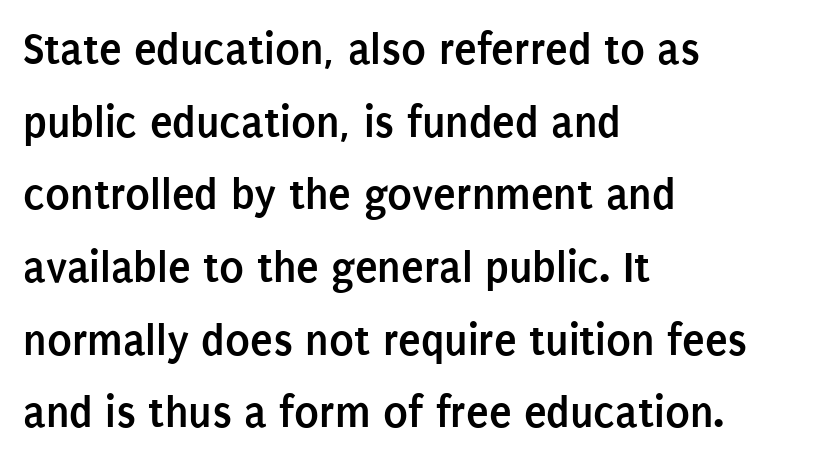
Q: Is the text bold? A: Yes.
Q: Is the text italic (slanted)? A: No, it is upright.
Q: Is the typeface a serif or a sans-serif typeface? A: Sans-serif.
Q: Is the text underlined? A: No.
Q: How is the paragraph aligned? A: Left-aligned.
Q: Is the spacing between letters normal or unusually wide? A: Normal.
Q: Is the spacing between lines tight, normal or loose? A: Normal.
Q: Width (condensed, normal, or wide)? A: Condensed.
Q: Stroke contrast? A: Low.
Q: x-height? A: Large.
Q: Monospaced? A: No.
